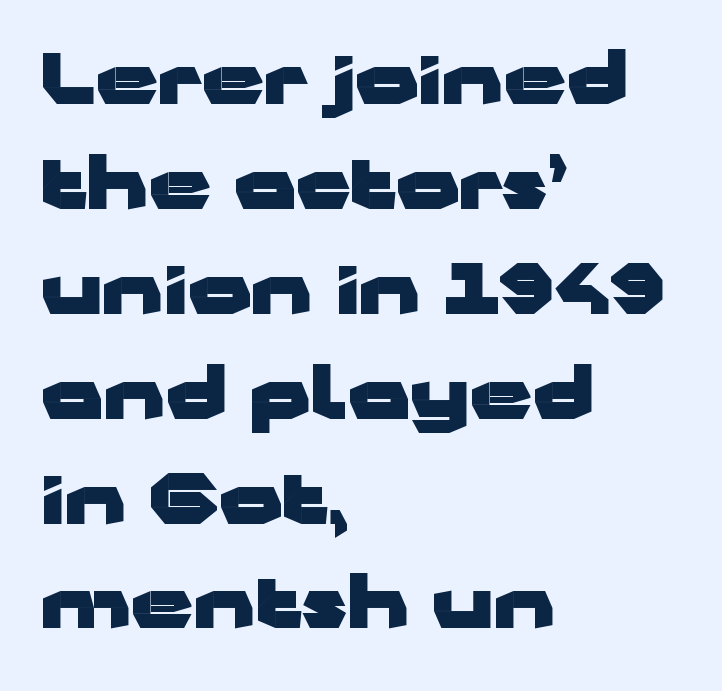
The image shows 69 px heavy, wide sans-serif type, upright; set left-aligned, normal line spacing (1.52x), normal letter spacing, not underlined; low stroke contrast and a medium x-height.
